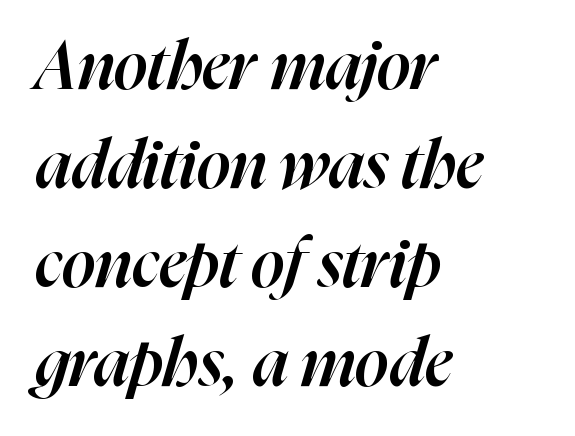
{"italic": "yes", "lean": "right", "slant_degrees": 16, "bold": "semi", "weight": "semibold", "width": "normal", "stroke_contrast": "high", "x_height": "medium", "monospaced": "no", "underline": "no", "align": "left", "line_spacing": "normal", "line_spacing_ratio": 1.48, "letter_spacing": "normal", "letter_spacing_em": 0.0, "glyph_px": 67}
